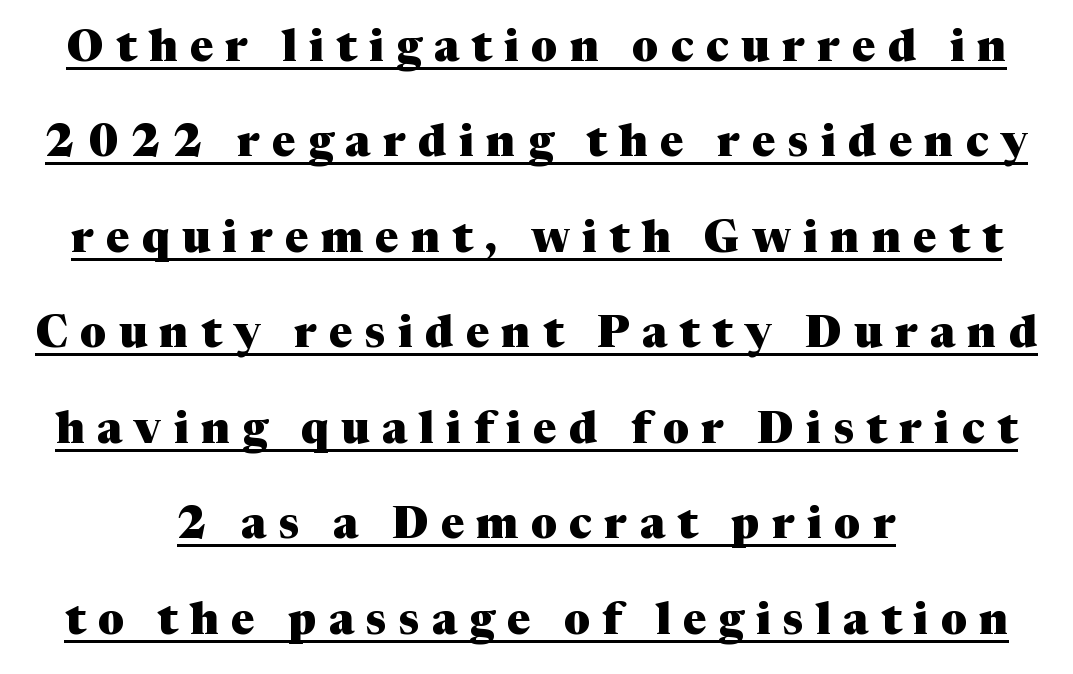
A serif font was chosen for this passage. Nope, not italic — everything's standing straight. Observe the wide spacing: letters keep a clear distance from each other. The rendering positions every line midway between the sides. Here the designer chose a conventional face with non-uniform glyph widths.
